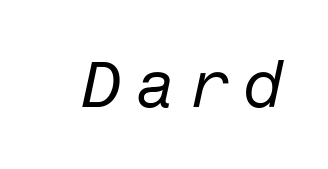
{"italic": "yes", "lean": "right", "slant_degrees": 12, "bold": "no", "weight": "regular", "width": "normal", "stroke_contrast": "low", "x_height": "medium", "underline": "no", "letter_spacing": "wide", "letter_spacing_em": 0.21, "glyph_px": 65}
